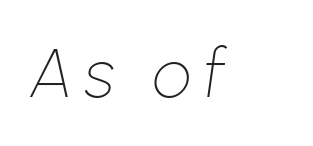
{"italic": "yes", "lean": "right", "slant_degrees": 8, "bold": "no", "weight": "thin", "width": "normal", "stroke_contrast": "low", "x_height": "medium", "monospaced": "no", "underline": "no", "glyph_px": 68}
